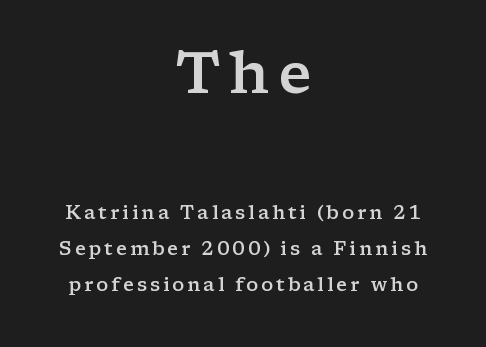
{"serif": "yes", "italic": "no", "bold": "semi", "weight": "semibold", "width": "wide", "stroke_contrast": "low", "x_height": "medium", "monospaced": "no", "underline": "no", "align": "center", "line_spacing_ratio": 1.88, "larger_block": "first", "size_ratio": 3.05, "glyph_px": 58}
